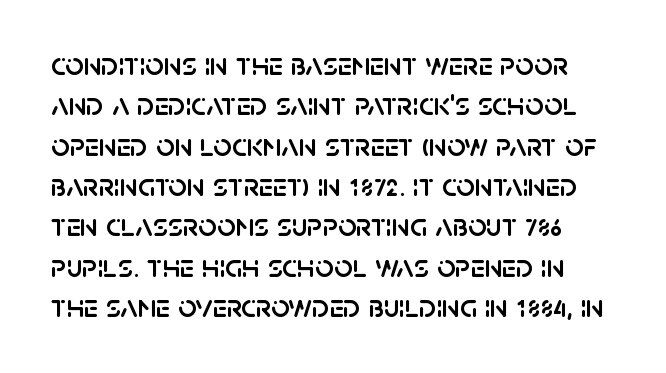
{"serif": "no", "italic": "no", "width": "normal", "stroke_contrast": "low", "x_height": "large", "monospaced": "no", "underline": "no", "line_spacing": "normal", "line_spacing_ratio": 1.26, "letter_spacing": "normal", "letter_spacing_em": 0.0, "glyph_px": 32}
